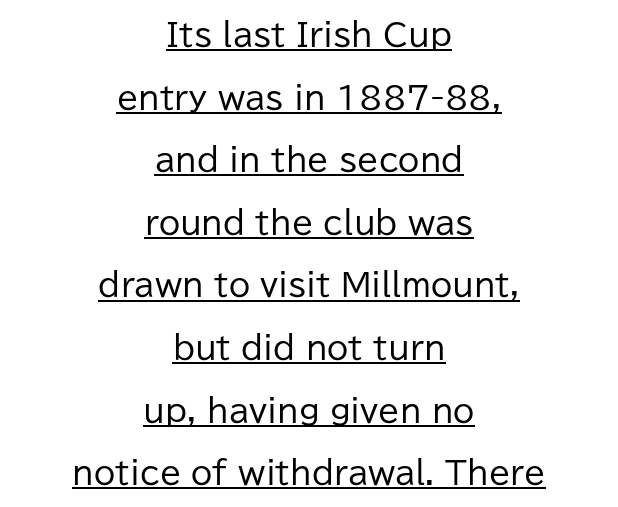
{"serif": "no", "italic": "no", "bold": "no", "weight": "regular", "width": "normal", "stroke_contrast": "low", "x_height": "medium", "monospaced": "no", "underline": "yes", "align": "center", "line_spacing": "loose", "line_spacing_ratio": 2.02, "letter_spacing": "normal", "letter_spacing_em": 0.0, "glyph_px": 31}
